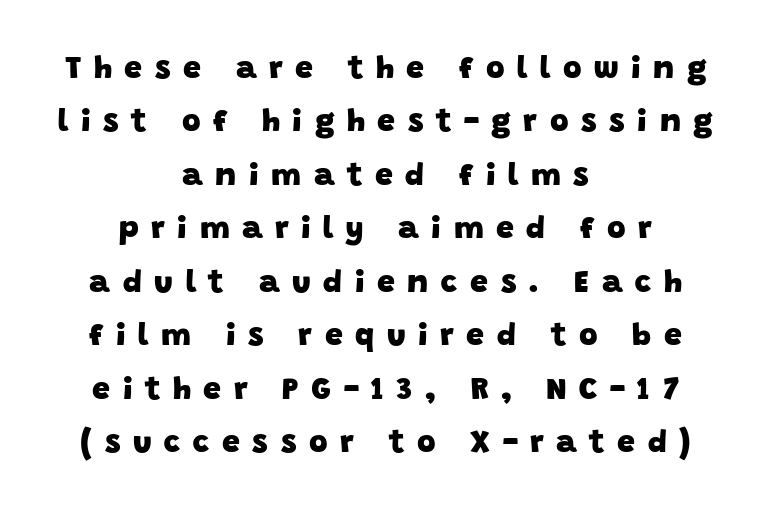
The face used here has the dense, thick strokes of a bold. Evenly set lines give the paragraph a standard silhouette. Unmarked baselines from the first word to the last. Leftover space on each line is divided equally before and after the words. Think of a printed novel: that variable character pitch is what you see here. Type style note: lacks serifs.
